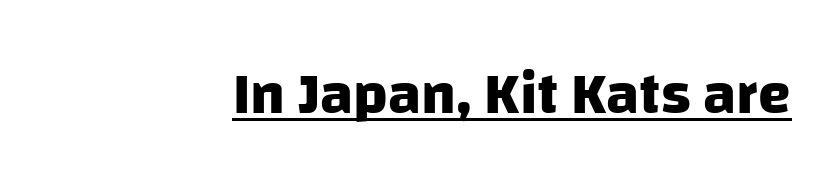
{"serif": "no", "bold": "yes", "weight": "heavy", "width": "normal", "stroke_contrast": "low", "x_height": "large", "monospaced": "no", "underline": "yes", "align": "right", "letter_spacing": "normal", "letter_spacing_em": 0.0, "glyph_px": 59}
